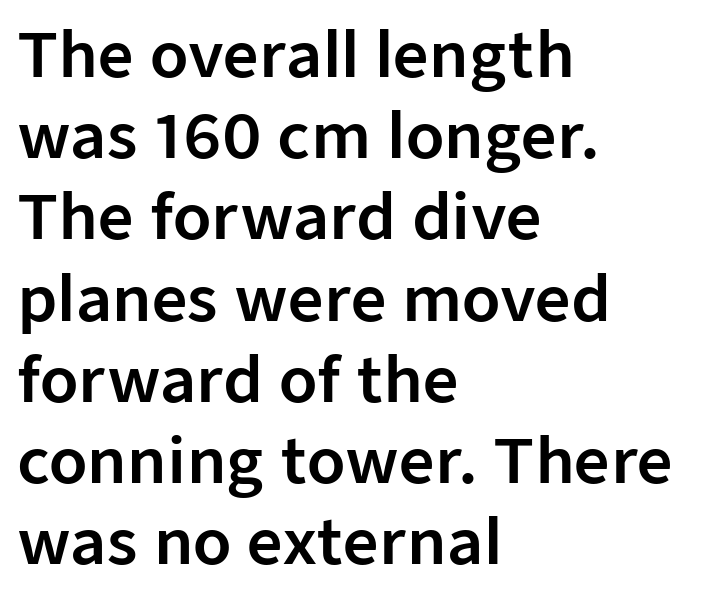
Q: Is the text italic (slanted)? A: No, it is upright.
Q: Is the typeface a serif or a sans-serif typeface? A: Sans-serif.
Q: Is the text underlined? A: No.
Q: How is the paragraph aligned? A: Left-aligned.
Q: Is the spacing between letters normal or unusually wide? A: Normal.
Q: Is the spacing between lines tight, normal or loose? A: Normal.
Q: Width (condensed, normal, or wide)? A: Normal.
Q: Stroke contrast? A: Low.
Q: x-height? A: Medium.
Q: Monospaced? A: No.
